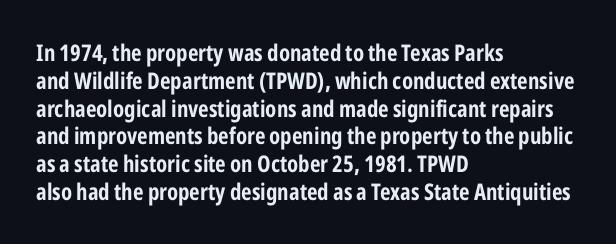
{"italic": "no", "bold": "yes", "underline": "no", "align": "left", "line_spacing_ratio": 1.21, "letter_spacing": "normal", "letter_spacing_em": 0.0, "glyph_px": 23}
